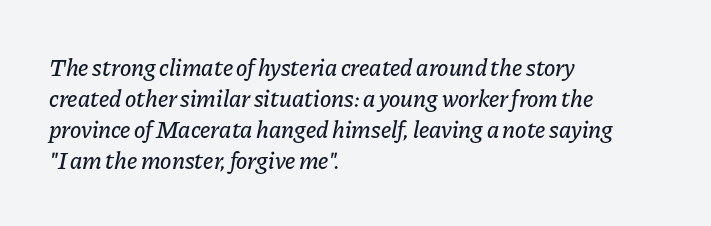
{"italic": "yes", "lean": "right", "slant_degrees": 11, "underline": "no", "align": "left", "line_spacing": "normal", "line_spacing_ratio": 1.29, "letter_spacing": "normal", "letter_spacing_em": 0.0, "glyph_px": 24}
